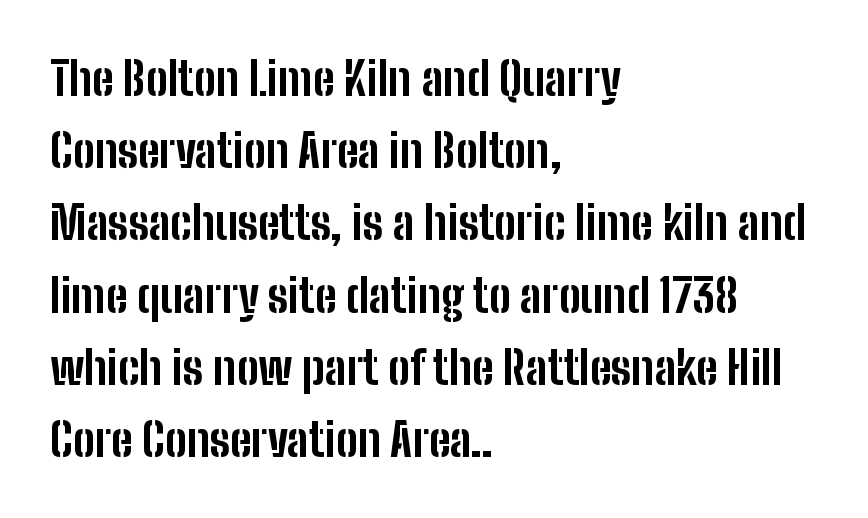
The image shows 46 px bold, condensed sans-serif type, upright; set left-aligned, normal line spacing (1.57x), normal letter spacing, not underlined; low stroke contrast and a medium x-height.
